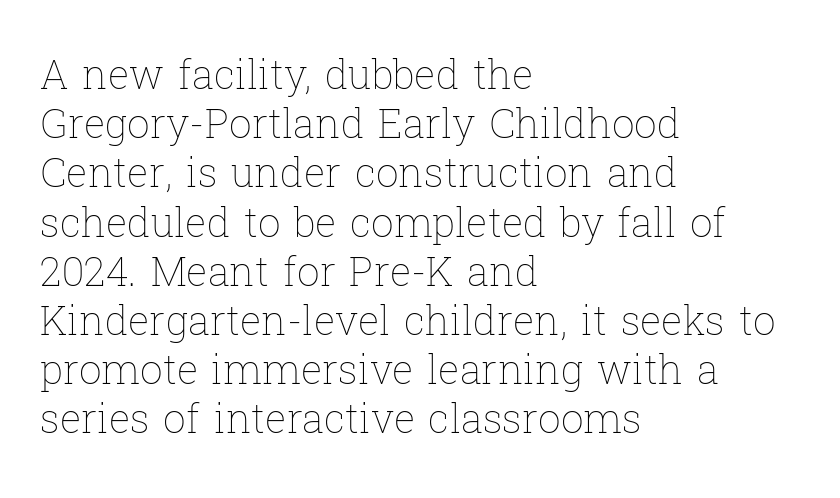
{"italic": "no", "bold": "no", "weight": "thin", "width": "normal", "stroke_contrast": "low", "x_height": "medium", "monospaced": "no", "underline": "no", "align": "left", "line_spacing_ratio": 1.23, "letter_spacing": "normal", "letter_spacing_em": 0.0, "glyph_px": 40}
